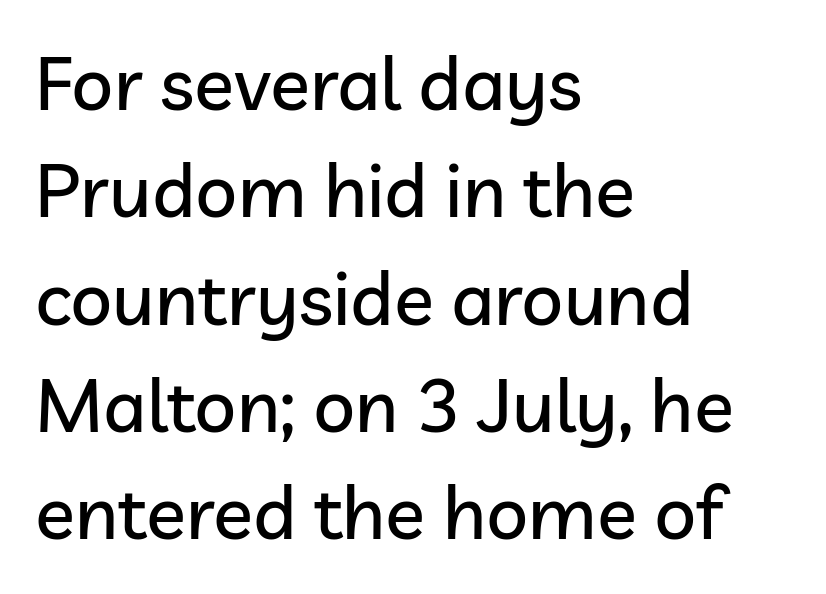
A clean baseline with only descenders dipping below it. Spacing verdict: proportional, widths tailored to each character. I'd call this a sans setting — the letters go barefoot. The axis of the letterforms is exactly vertical.
